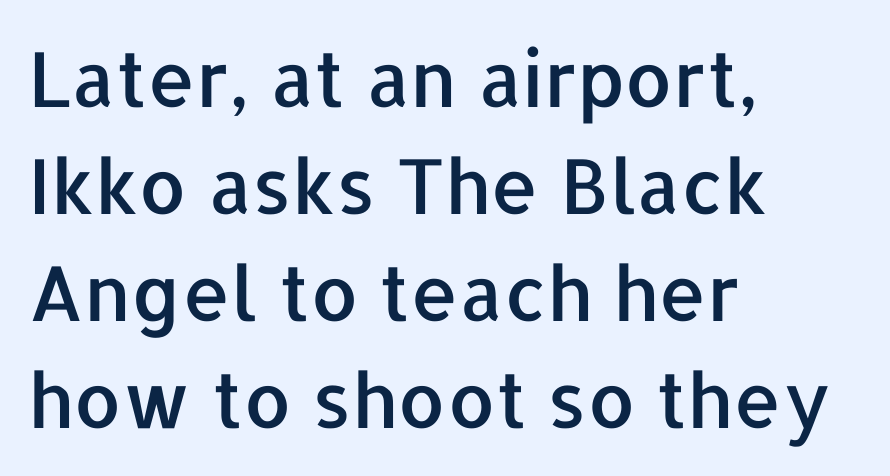
Q: Is the text italic (slanted)? A: No, it is upright.
Q: Is the typeface a serif or a sans-serif typeface? A: Sans-serif.
Q: Is the text underlined? A: No.
Q: How is the paragraph aligned? A: Left-aligned.
Q: Is the spacing between letters normal or unusually wide? A: Normal.
Q: Is the spacing between lines tight, normal or loose? A: Normal.
Q: Width (condensed, normal, or wide)? A: Normal.
Q: Stroke contrast? A: Low.
Q: x-height? A: Medium.
Q: Monospaced? A: No.
